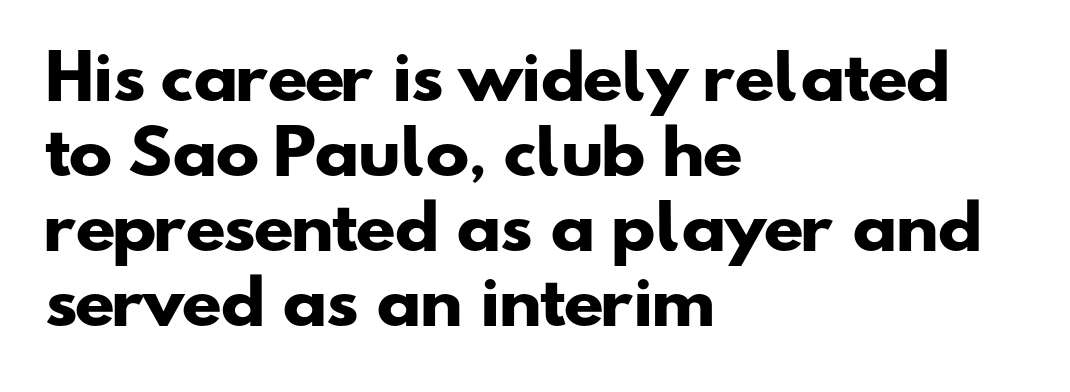
{"serif": "no", "bold": "yes", "weight": "heavy", "width": "wide", "stroke_contrast": "low", "x_height": "small", "monospaced": "no", "underline": "no", "align": "left", "line_spacing": "normal", "line_spacing_ratio": 1.27, "letter_spacing": "normal", "letter_spacing_em": 0.0, "glyph_px": 59}
